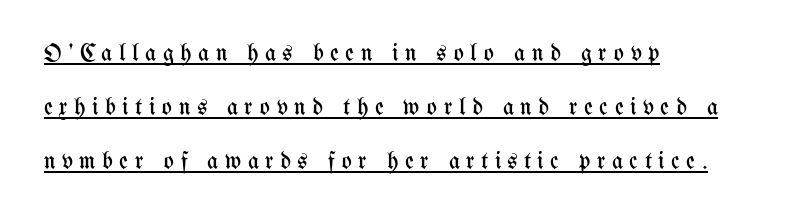
The image shows 24 px text type, upright; set left-aligned, loose line spacing (2.25x), unusually wide letter spacing (+0.27 em), underlined.
